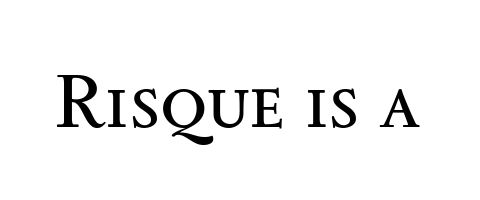
{"serif": "yes", "italic": "no", "bold": "no", "weight": "regular", "width": "wide", "stroke_contrast": "medium", "x_height": "small", "monospaced": "no", "underline": "no", "letter_spacing": "normal", "letter_spacing_em": 0.0, "glyph_px": 77}
